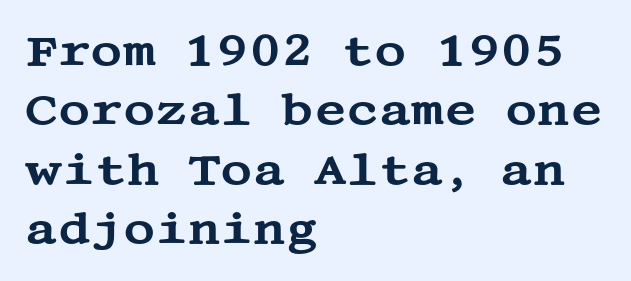
Q: Is the text italic (slanted)? A: No, it is upright.
Q: Is the typeface a serif or a sans-serif typeface? A: Serif.
Q: Is the text underlined? A: No.
Q: How is the paragraph aligned? A: Left-aligned.
Q: Is the spacing between letters normal or unusually wide? A: Normal.
Q: Is the spacing between lines tight, normal or loose? A: Normal.
Q: Width (condensed, normal, or wide)? A: Wide.
Q: Stroke contrast? A: Medium.
Q: x-height? A: Large.
